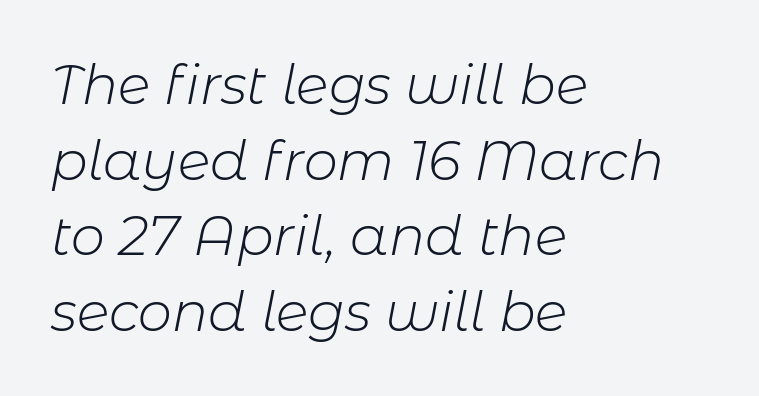
Which margin do the lines hug? The left one — the right edge is uneven. The string is rendered with underlining switched off. Each letter keeps its own natural width here, so spacing adapts to shape. Nobody touched the tracking dial on this one. Every character sits at an angle, as italics do.
